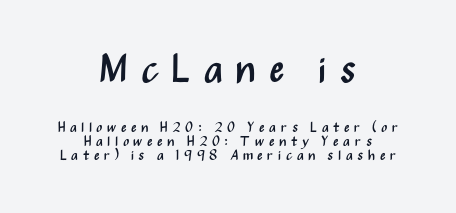
{"serif": "no", "italic": "no", "bold": "no", "weight": "regular", "width": "condensed", "stroke_contrast": "medium", "x_height": "medium", "monospaced": "no", "underline": "no", "align": "center", "line_spacing": "tight", "line_spacing_ratio": 0.99, "letter_spacing": "wide", "letter_spacing_em": 0.32, "larger_block": "first", "size_ratio": 2.79, "glyph_px": 39}
